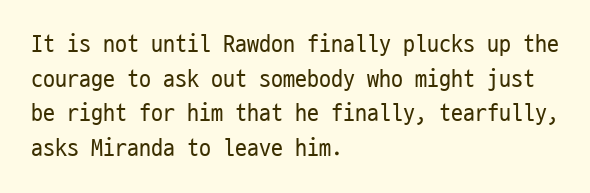
The image shows 24 px text type, upright; set left-aligned, normal line spacing (1.44x), normal letter spacing, not underlined.
